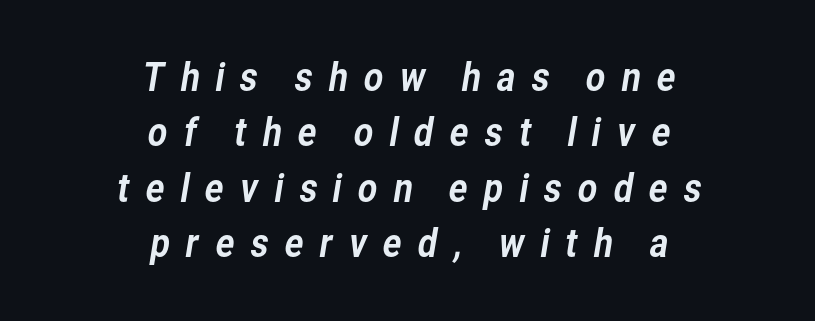
Decoration check: the copy has no underline. The passage is arranged like a title page — every line centered. Note the varied advance widths — an 'i' is clearly narrower than an 'm'. Interline gaps are of average width in this sample. Students, note that the glyphs here are deliberately spaced far apart. Stroke terminals: plain, sans-serif.
